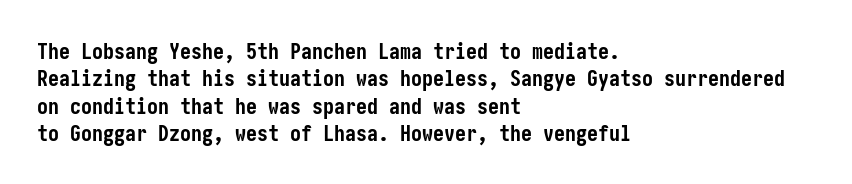
The image shows 22 px bold type, upright; set left-aligned, line spacing 1.24x, normal letter spacing, not underlined.
